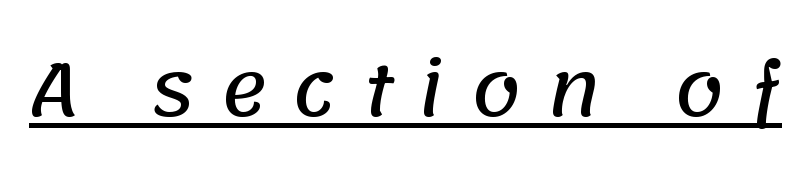
A rule runs beneath these lines of type. Spacing verdict: proportional, widths tailored to each character. Loose tracking; the words dissolve into strings of separated letters. This sample uses a sans-serif face.
